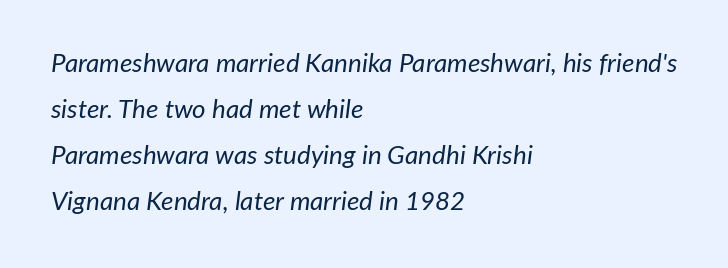
{"italic": "yes", "lean": "right", "slant_degrees": 7, "bold": "no", "underline": "no", "align": "left", "line_spacing_ratio": 1.77, "letter_spacing": "normal", "letter_spacing_em": 0.0, "glyph_px": 26}
